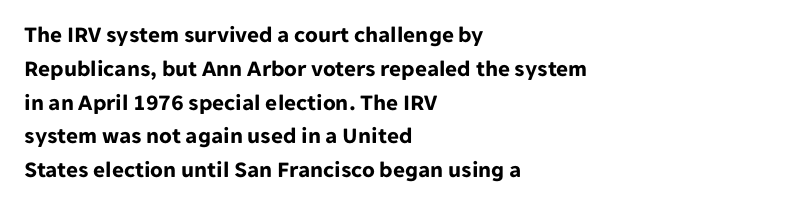
The image shows 23 px bold type, upright; set left-aligned, normal line spacing (1.47x), normal letter spacing, not underlined.
